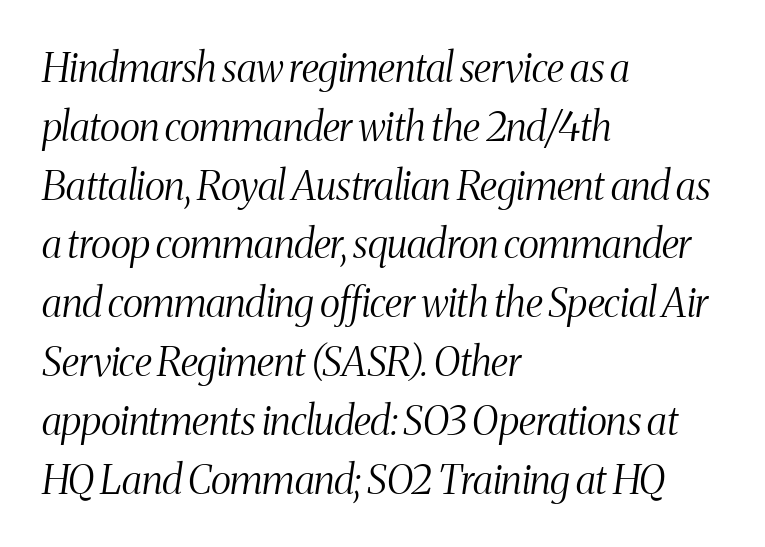
The face used here is proportionally spaced, like ordinary book or web type. Type without underlining. Look at the bottom of the vertical strokes: they flare into serifs here. Horizontal bands of white between lines are of average thickness.
